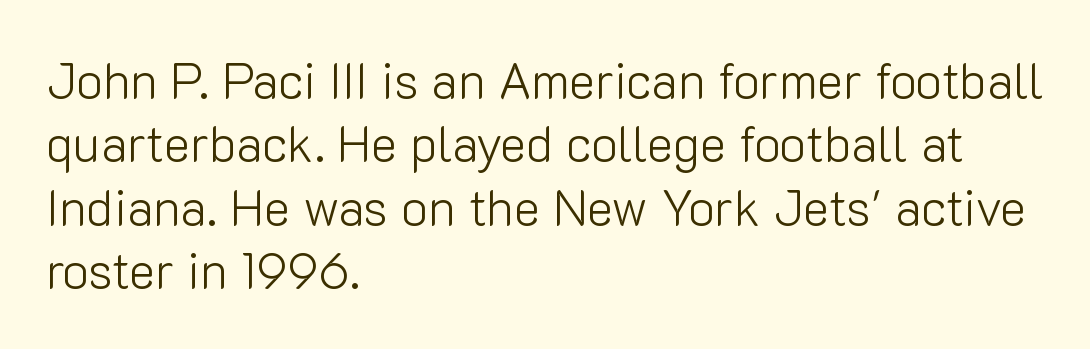
The gap between lines stays unmarked. Italic? Not at all — the glyphs are vertical. The passage is arranged the way most books set body copy — flush left. Interline gaps are of average width in this sample. Heaviness? Minimal to ordinary, like unemphasized prose. The glyphs in this specimen are sans serif.
